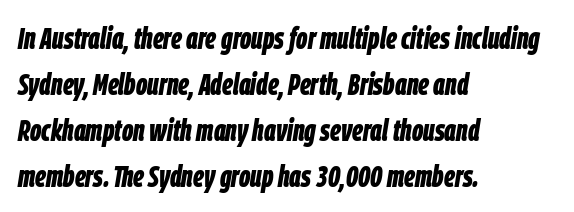
{"italic": "yes", "lean": "right", "slant_degrees": 9, "bold": "yes", "weight": "bold", "width": "condensed", "stroke_contrast": "low", "x_height": "large", "monospaced": "no", "underline": "no", "align": "left", "line_spacing": "normal", "line_spacing_ratio": 1.48, "letter_spacing": "normal", "letter_spacing_em": 0.0, "glyph_px": 31}
